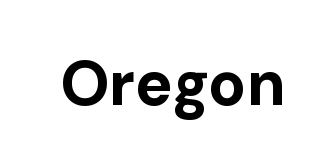
Q: Is the text bold? A: Yes.
Q: Is the text italic (slanted)? A: No, it is upright.
Q: Is the typeface a serif or a sans-serif typeface? A: Sans-serif.
Q: Is the text underlined? A: No.
Q: Is the spacing between letters normal or unusually wide? A: Normal.
Q: Width (condensed, normal, or wide)? A: Normal.
Q: Stroke contrast? A: Low.
Q: x-height? A: Medium.
Q: Monospaced? A: No.
